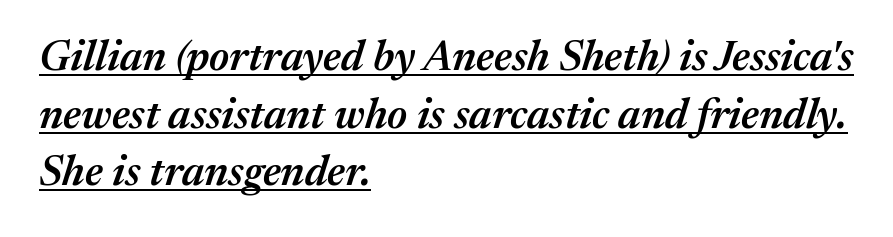
{"italic": "yes", "lean": "right", "slant_degrees": 17, "bold": "semi", "weight": "semibold", "width": "normal", "stroke_contrast": "medium", "x_height": "medium", "monospaced": "no", "underline": "yes", "align": "left", "line_spacing": "normal", "line_spacing_ratio": 1.37, "letter_spacing": "normal", "letter_spacing_em": 0.0, "glyph_px": 42}
